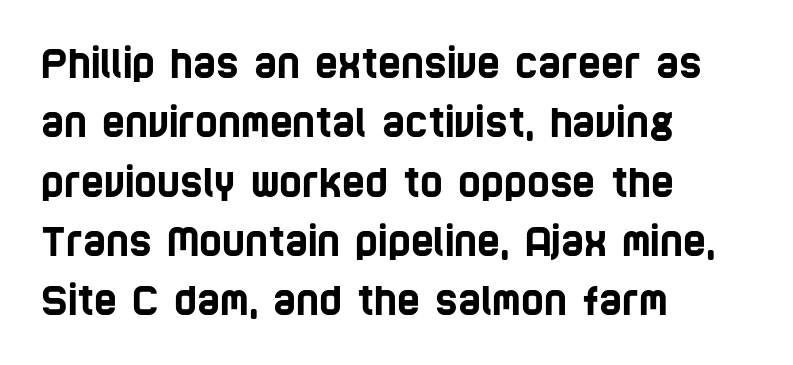
The face used here is proportionally spaced, like ordinary book or web type. Observe the absence of serifs on each vertical stroke in this sample. Look at the tracking — it's just the regular setting, nothing added. Left-aligned paragraph, ragged on the right.
